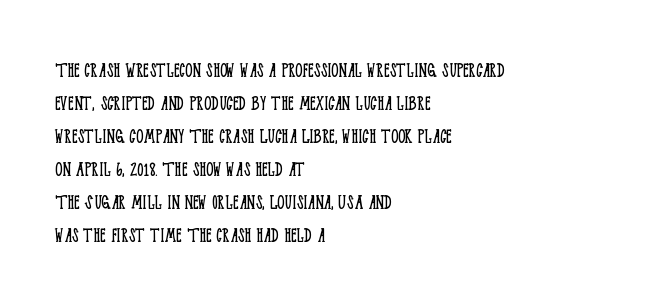
{"italic": "no", "bold": "no", "underline": "no", "align": "left", "line_spacing": "normal", "line_spacing_ratio": 1.5, "letter_spacing": "normal", "letter_spacing_em": 0.0, "glyph_px": 22}
